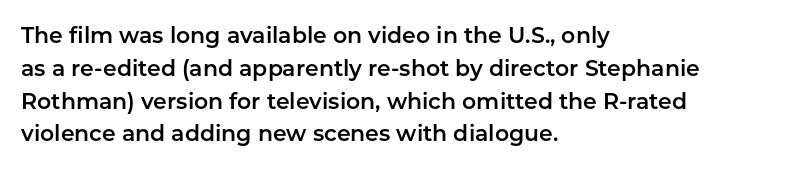
The image shows 22 px text type, upright; set left-aligned, normal line spacing (1.49x), normal letter spacing, not underlined.
